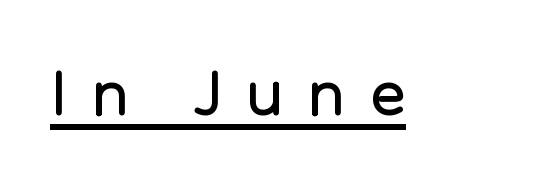
The image shows 65 px regular-weight sans-serif type, upright; set unusually wide letter spacing (+0.38 em), underlined; low stroke contrast and a medium x-height.
